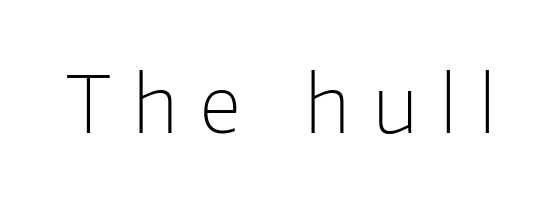
The image shows 78 px light sans-serif type, upright; set unusually wide letter spacing (+0.29 em), not underlined; low stroke contrast and a medium x-height.
